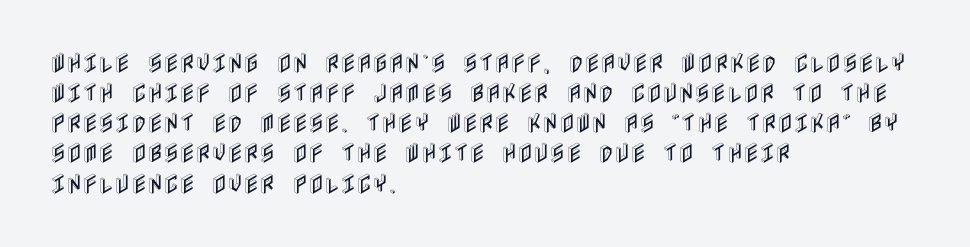
{"italic": "no", "underline": "no", "align": "left", "line_spacing": "normal", "line_spacing_ratio": 1.37, "letter_spacing": "normal", "letter_spacing_em": 0.0, "glyph_px": 22}
